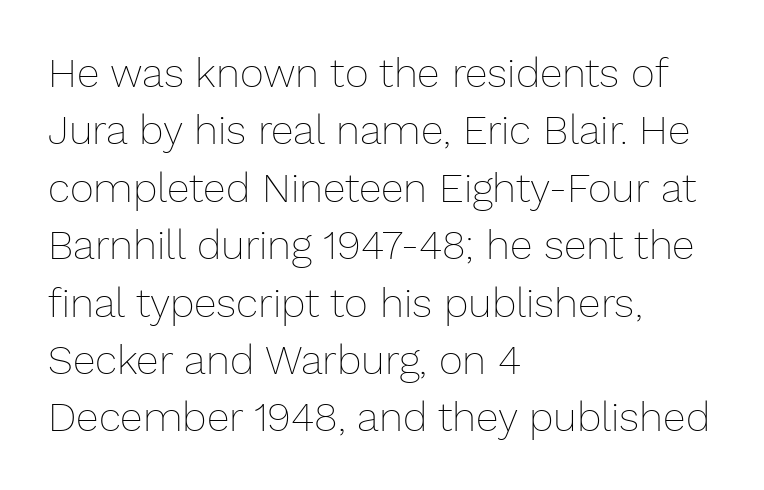
Q: Is the text bold? A: No.
Q: Is the text italic (slanted)? A: No, it is upright.
Q: Is the text underlined? A: No.
Q: How is the paragraph aligned? A: Left-aligned.
Q: Is the spacing between letters normal or unusually wide? A: Normal.
Q: Is the spacing between lines tight, normal or loose? A: Normal.
Q: Width (condensed, normal, or wide)? A: Normal.
Q: Stroke contrast? A: Low.
Q: x-height? A: Medium.
Q: Monospaced? A: No.
